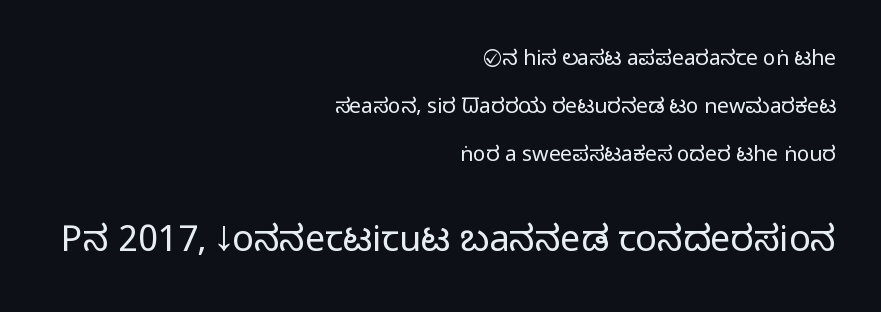
{"serif": "no", "italic": "no", "bold": "no", "weight": "regular", "width": "condensed", "stroke_contrast": "low", "x_height": "large", "monospaced": "no", "underline": "no", "align": "right", "line_spacing": "loose", "line_spacing_ratio": 2.28, "letter_spacing": "normal", "letter_spacing_em": 0.0, "larger_block": "second", "size_ratio": 1.71, "glyph_px": 36}
